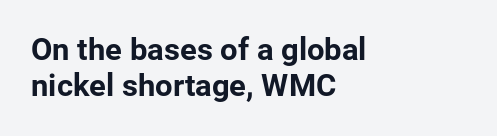
Q: Is the text bold? A: Yes.
Q: Is the text italic (slanted)? A: No, it is upright.
Q: Is the typeface a serif or a sans-serif typeface? A: Sans-serif.
Q: Is the text underlined? A: No.
Q: How is the paragraph aligned? A: Left-aligned.
Q: Is the spacing between letters normal or unusually wide? A: Normal.
Q: Width (condensed, normal, or wide)? A: Normal.
Q: Stroke contrast? A: Low.
Q: x-height? A: Medium.
Q: Monospaced? A: No.
